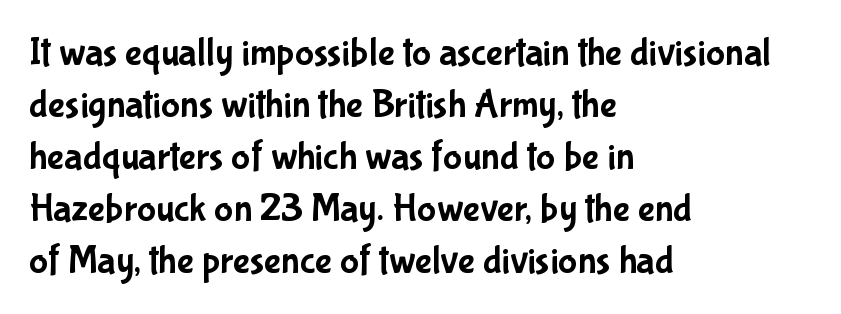
The image shows 40 px condensed sans-serif type, upright; set left-aligned, normal line spacing (1.3x), normal letter spacing, not underlined; low stroke contrast and a medium x-height.
